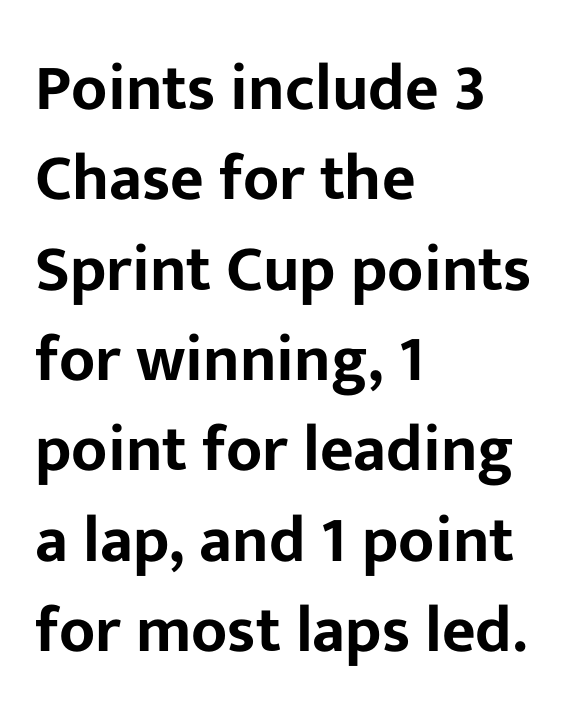
{"serif": "no", "italic": "no", "width": "normal", "stroke_contrast": "low", "x_height": "medium", "monospaced": "no", "underline": "no", "align": "left", "line_spacing": "normal", "line_spacing_ratio": 1.39, "letter_spacing": "normal", "letter_spacing_em": 0.0, "glyph_px": 65}
